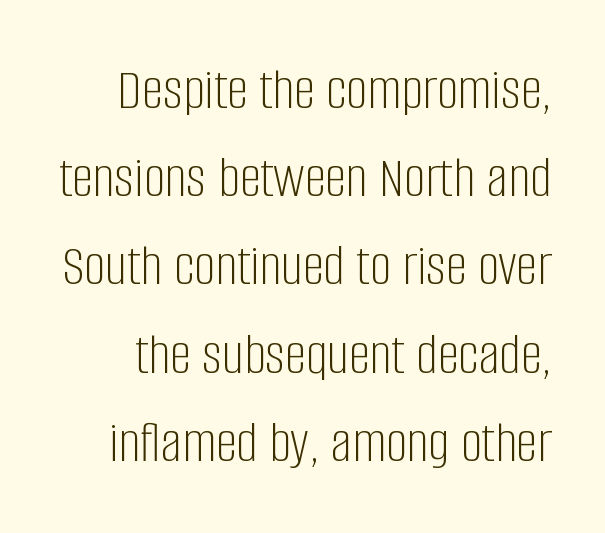
Q: Is the text bold? A: No.
Q: Is the text italic (slanted)? A: No, it is upright.
Q: Is the typeface a serif or a sans-serif typeface? A: Sans-serif.
Q: Is the text underlined? A: No.
Q: Is the spacing between letters normal or unusually wide? A: Normal.
Q: Is the spacing between lines tight, normal or loose? A: Normal.
Q: Width (condensed, normal, or wide)? A: Condensed.
Q: Stroke contrast? A: Low.
Q: x-height? A: Large.
Q: Monospaced? A: No.
